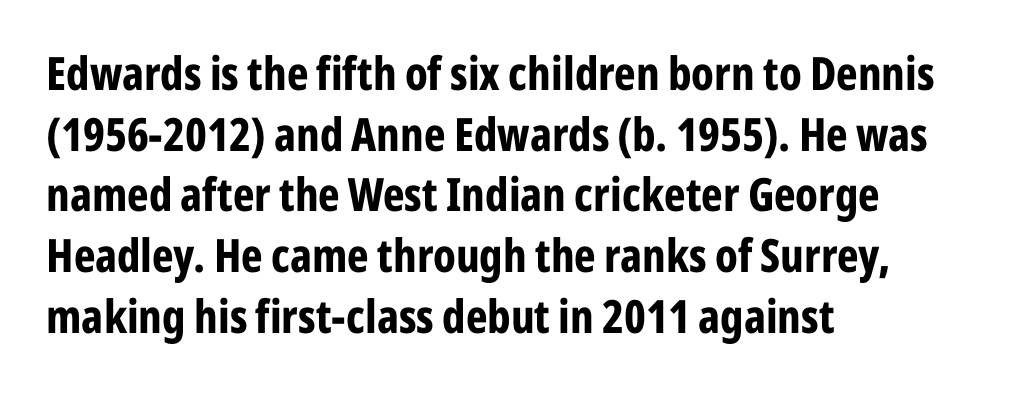
No italicization has been applied; the sample stays upright. A dark, heavy texture on the line: the type is bold. The area under the type is left untouched. The letterforms sit shoulder to shoulder at normal distance. This is sans-serif lettering, the kind often seen on screens and signage.
